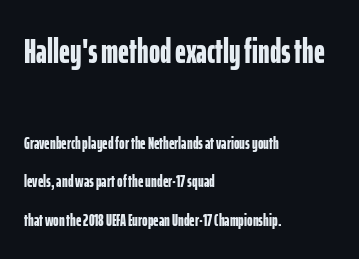
Q: Is the text bold? A: Yes.
Q: Is the text italic (slanted)? A: No, it is upright.
Q: Is the typeface a serif or a sans-serif typeface? A: Sans-serif.
Q: Is the text underlined? A: No.
Q: How is the paragraph aligned? A: Left-aligned.
Q: Is the spacing between letters normal or unusually wide? A: Normal.
Q: Is the spacing between lines tight, normal or loose? A: Loose.
Q: Which block of text is set in a larger size, the first (top) or the second (bottom)? A: The first (top) one.
Q: Width (condensed, normal, or wide)? A: Condensed.
Q: Stroke contrast? A: Low.
Q: x-height? A: Medium.
Q: Monospaced? A: No.
